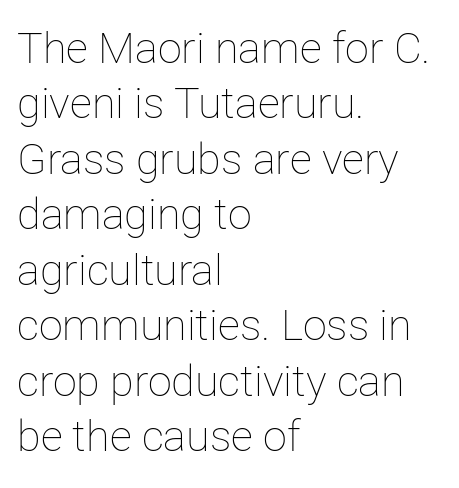
{"italic": "no", "bold": "no", "weight": "thin", "width": "normal", "stroke_contrast": "low", "x_height": "medium", "monospaced": "no", "underline": "no", "align": "left", "line_spacing": "normal", "line_spacing_ratio": 1.29, "letter_spacing": "normal", "letter_spacing_em": 0.0, "glyph_px": 43}
